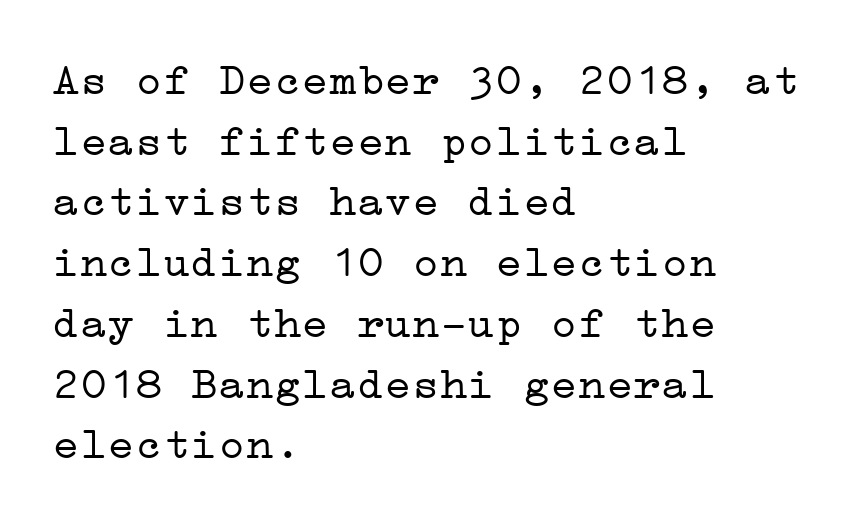
The image shows 46 px light, wide serif type, upright; set left-aligned, normal line spacing (1.32x), normal letter spacing, not underlined; low stroke contrast and a medium x-height.
